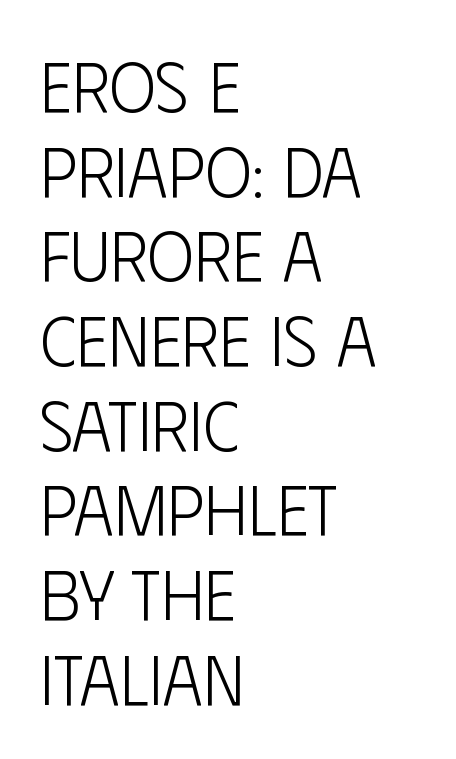
{"serif": "no", "italic": "no", "bold": "no", "weight": "light", "width": "condensed", "stroke_contrast": "low", "x_height": "large", "monospaced": "no", "underline": "no", "align": "left", "line_spacing_ratio": 1.21, "letter_spacing": "normal", "letter_spacing_em": 0.0, "glyph_px": 70}
